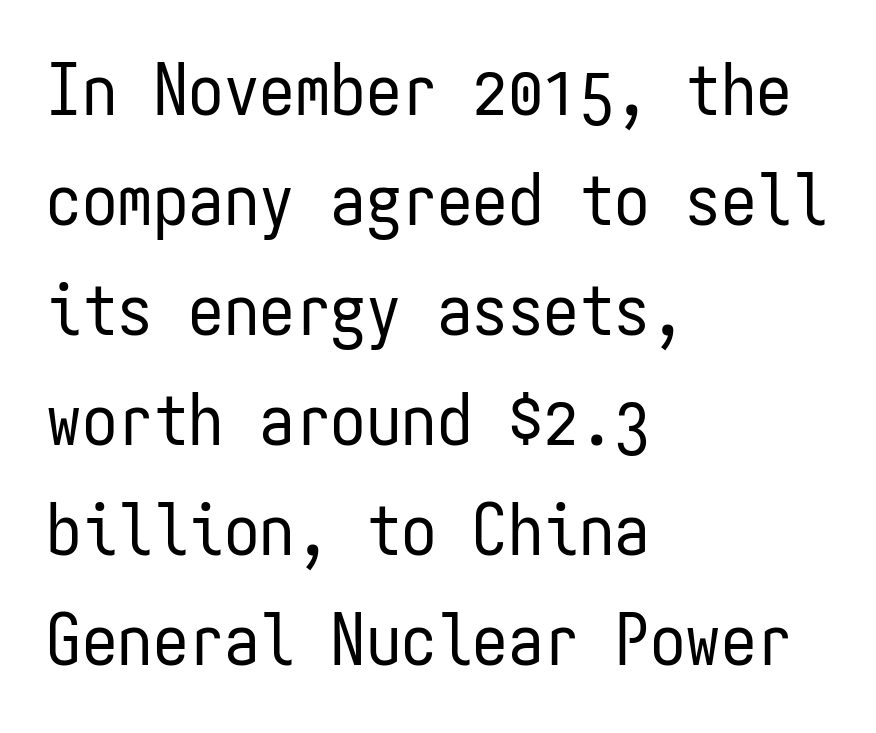
Q: Is the text bold? A: No.
Q: Is the text italic (slanted)? A: No, it is upright.
Q: Is the typeface a serif or a sans-serif typeface? A: Sans-serif.
Q: Is the text underlined? A: No.
Q: How is the paragraph aligned? A: Left-aligned.
Q: Is the spacing between letters normal or unusually wide? A: Normal.
Q: Is the spacing between lines tight, normal or loose? A: Normal.
Q: Width (condensed, normal, or wide)? A: Condensed.
Q: Stroke contrast? A: Low.
Q: x-height? A: Medium.
Q: Monospaced? A: Yes.
